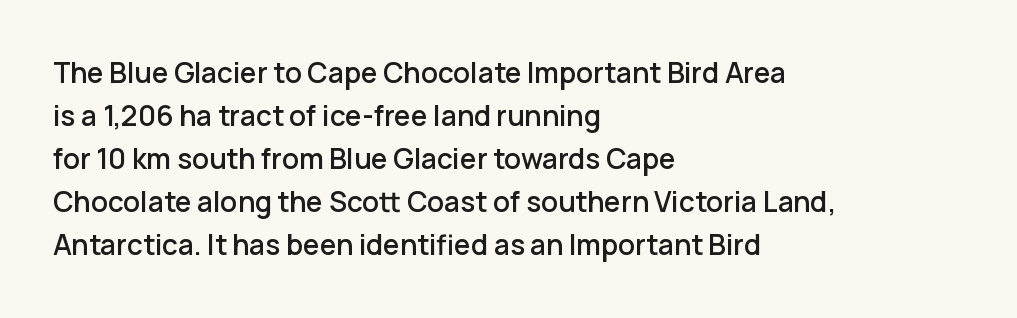
Vertically, the passage feels balanced, rows spaced as you'd expect. What kind of face is this? One without serifs — a sans. Here the designer chose a conventional face with non-uniform glyph widths. Look at the tracking — it's just the regular setting, nothing added. Designer's note — italics off, roman on.
